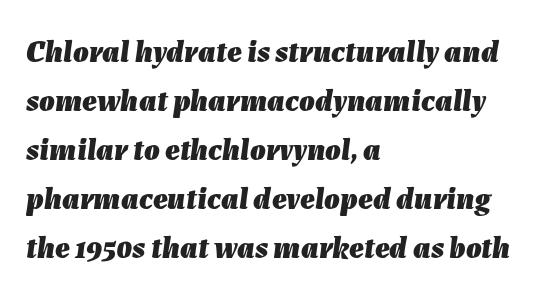
Tracking value appears to be zero — textbook default spacing. Short and long lines alike share a common starting point at left. The block of text has a typical density, with ordinary space between rows. Unmarked baselines from the first word to the last.
